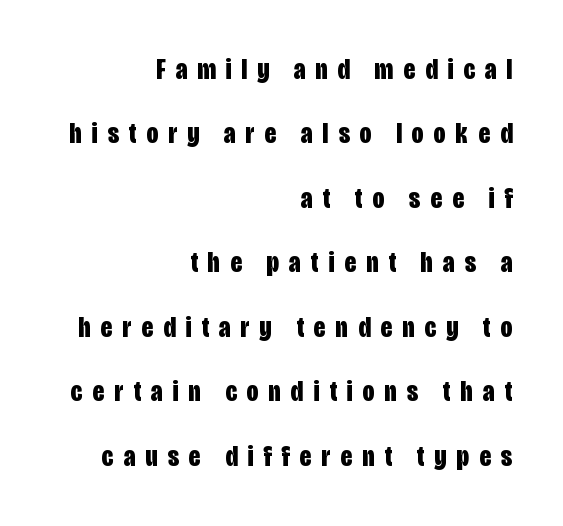
{"serif": "no", "italic": "no", "bold": "yes", "weight": "bold", "width": "condensed", "stroke_contrast": "low", "x_height": "large", "monospaced": "no", "underline": "no", "align": "right", "line_spacing": "loose", "line_spacing_ratio": 2.15, "letter_spacing": "wide", "letter_spacing_em": 0.33, "glyph_px": 30}
